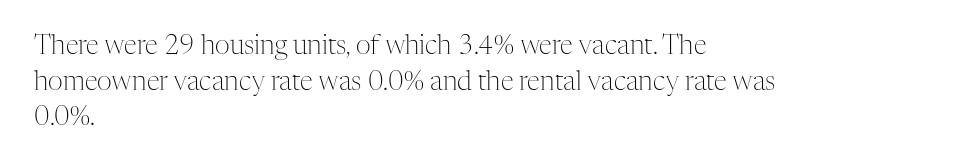
The image shows 26 px text type, upright; set left-aligned, normal line spacing (1.37x), normal letter spacing, not underlined.
